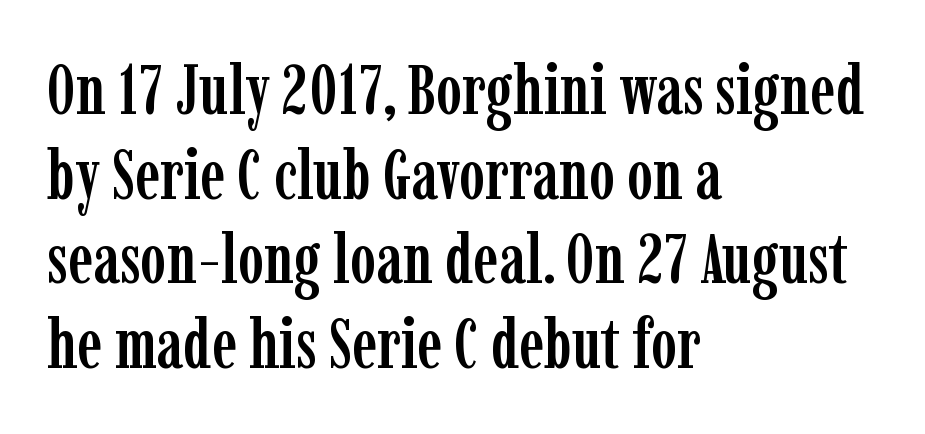
Q: Is the text italic (slanted)? A: No, it is upright.
Q: Is the typeface a serif or a sans-serif typeface? A: Serif.
Q: Is the text underlined? A: No.
Q: How is the paragraph aligned? A: Left-aligned.
Q: Is the spacing between letters normal or unusually wide? A: Normal.
Q: Width (condensed, normal, or wide)? A: Condensed.
Q: Stroke contrast? A: Low.
Q: x-height? A: Medium.
Q: Monospaced? A: No.
